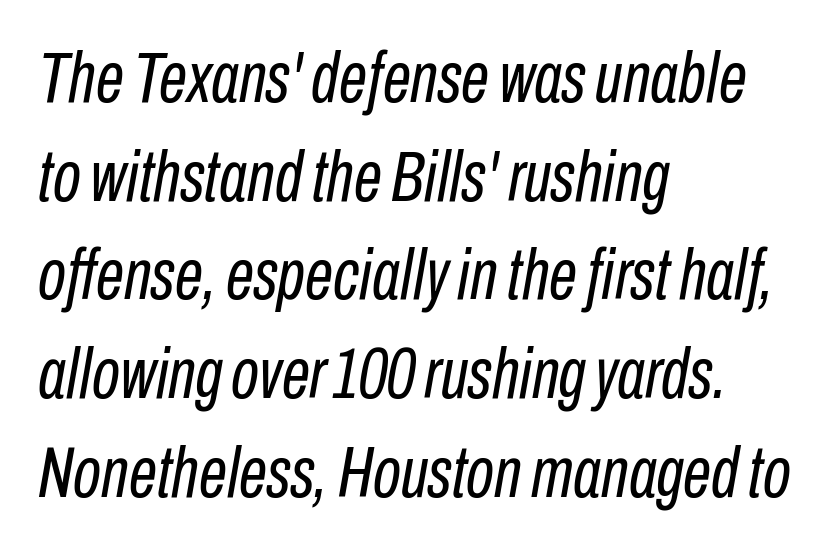
{"italic": "yes", "lean": "right", "slant_degrees": 10, "bold": "no", "weight": "regular", "width": "condensed", "stroke_contrast": "low", "x_height": "medium", "monospaced": "no", "underline": "no", "align": "left", "line_spacing": "normal", "line_spacing_ratio": 1.37, "letter_spacing": "normal", "letter_spacing_em": 0.0, "glyph_px": 72}
